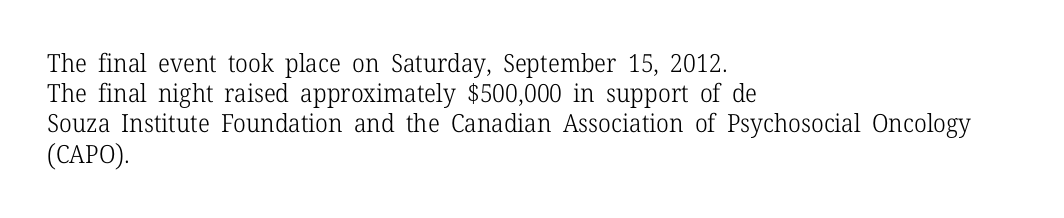
In terms of posture, this sample is upright. The rendering keeps characters at their native spacing. Caption: face not bold, strokes unweighted. The string is rendered with underlining switched off. Horizontal alignment here is leftward, the default for most running prose.
